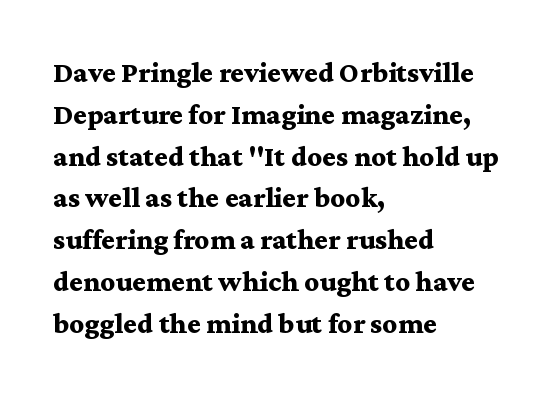
{"serif": "yes", "italic": "no", "bold": "yes", "weight": "bold", "width": "wide", "stroke_contrast": "medium", "x_height": "medium", "monospaced": "no", "underline": "no", "align": "left", "line_spacing": "normal", "line_spacing_ratio": 1.44, "letter_spacing": "normal", "letter_spacing_em": 0.0, "glyph_px": 29}
